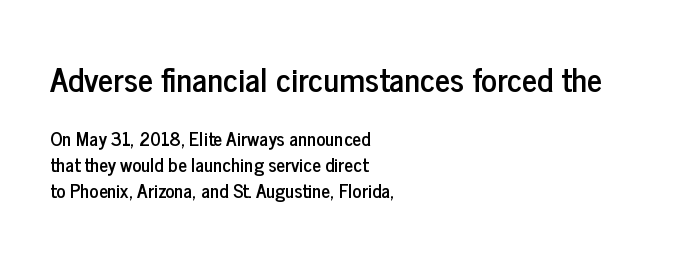
{"serif": "no", "italic": "no", "width": "condensed", "stroke_contrast": "low", "x_height": "medium", "monospaced": "no", "underline": "no", "align": "left", "line_spacing": "normal", "line_spacing_ratio": 1.37, "letter_spacing": "normal", "letter_spacing_em": 0.0, "larger_block": "first", "size_ratio": 1.74, "glyph_px": 33}
